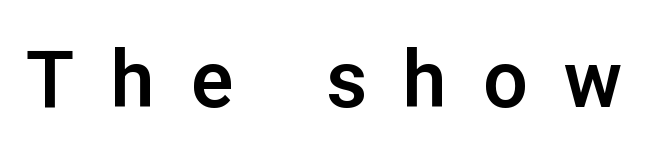
The image shows 79 px sans-serif type, upright; set unusually wide letter spacing (+0.46 em), not underlined; low stroke contrast and a medium x-height.
